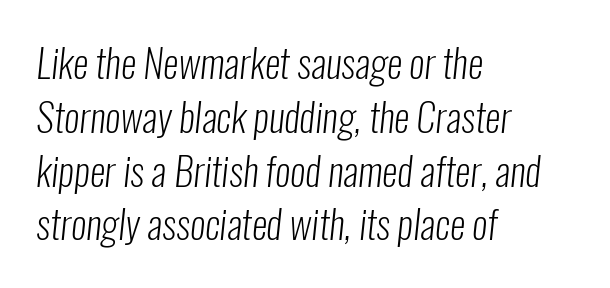
Q: Is the text bold? A: No.
Q: Is the typeface a serif or a sans-serif typeface? A: Sans-serif.
Q: Is the text underlined? A: No.
Q: How is the paragraph aligned? A: Left-aligned.
Q: Is the spacing between letters normal or unusually wide? A: Normal.
Q: Is the spacing between lines tight, normal or loose? A: Normal.
Q: Width (condensed, normal, or wide)? A: Condensed.
Q: Stroke contrast? A: Low.
Q: x-height? A: Medium.
Q: Monospaced? A: No.
